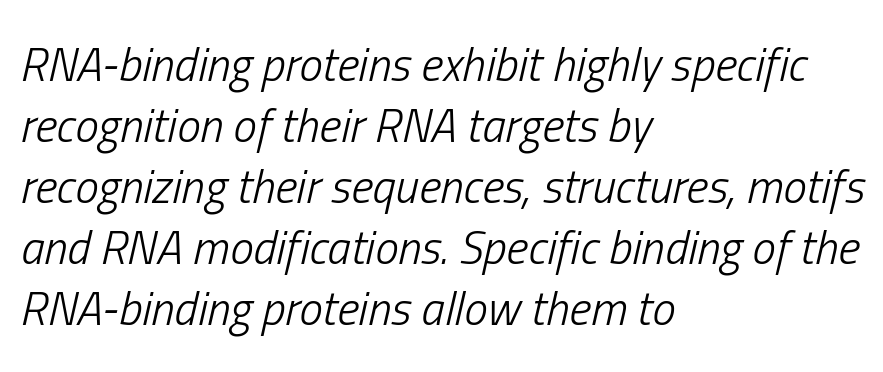
{"italic": "yes", "lean": "right", "slant_degrees": 13, "bold": "no", "weight": "light", "width": "condensed", "stroke_contrast": "low", "x_height": "medium", "monospaced": "no", "underline": "no", "align": "left", "line_spacing": "normal", "line_spacing_ratio": 1.3, "letter_spacing": "normal", "letter_spacing_em": 0.0, "glyph_px": 47}
